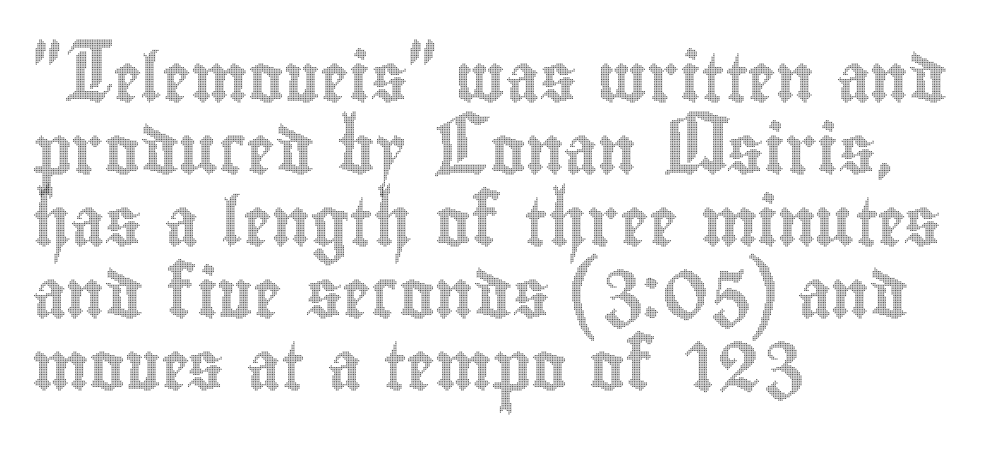
Q: Is the text italic (slanted)? A: No, it is upright.
Q: Is the text underlined? A: No.
Q: How is the paragraph aligned? A: Left-aligned.
Q: Is the spacing between letters normal or unusually wide? A: Normal.
Q: Is the spacing between lines tight, normal or loose? A: Normal.
Q: Width (condensed, normal, or wide)? A: Condensed.
Q: x-height? A: Small.
Q: Monospaced? A: No.
